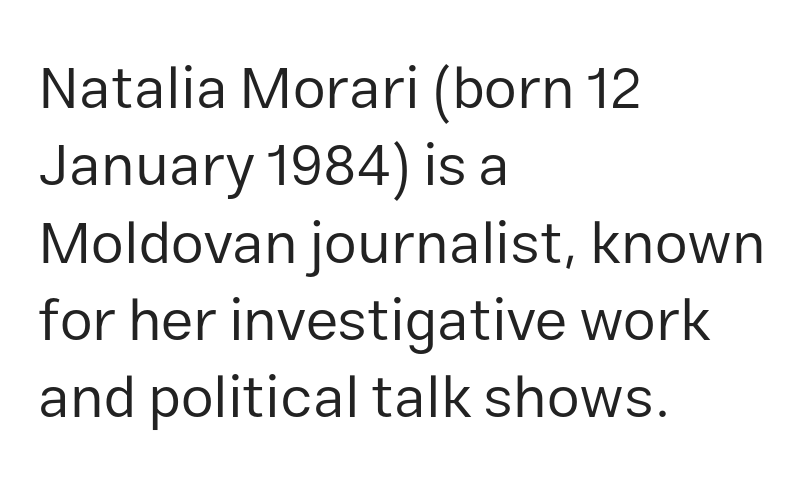
Q: Is the text bold? A: No.
Q: Is the text italic (slanted)? A: No, it is upright.
Q: Is the typeface a serif or a sans-serif typeface? A: Sans-serif.
Q: Is the text underlined? A: No.
Q: How is the paragraph aligned? A: Left-aligned.
Q: Is the spacing between letters normal or unusually wide? A: Normal.
Q: Is the spacing between lines tight, normal or loose? A: Normal.
Q: Width (condensed, normal, or wide)? A: Normal.
Q: Stroke contrast? A: Low.
Q: x-height? A: Medium.
Q: Monospaced? A: No.
